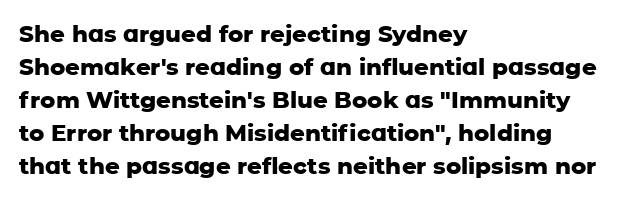
The image shows 23 px bold type, upright; set left-aligned, normal line spacing (1.43x), normal letter spacing, not underlined.
